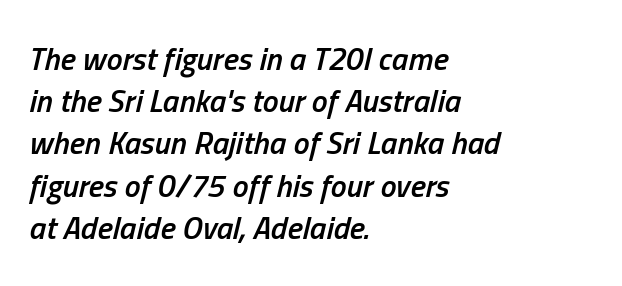
Q: Is the text bold? A: Semi-bold.
Q: Is the text italic (slanted)? A: Yes, it leans right by about 13 degrees.
Q: Is the text underlined? A: No.
Q: How is the paragraph aligned? A: Left-aligned.
Q: Is the spacing between letters normal or unusually wide? A: Normal.
Q: Is the spacing between lines tight, normal or loose? A: Normal.
Q: Width (condensed, normal, or wide)? A: Condensed.
Q: Stroke contrast? A: Low.
Q: x-height? A: Medium.
Q: Monospaced? A: No.
